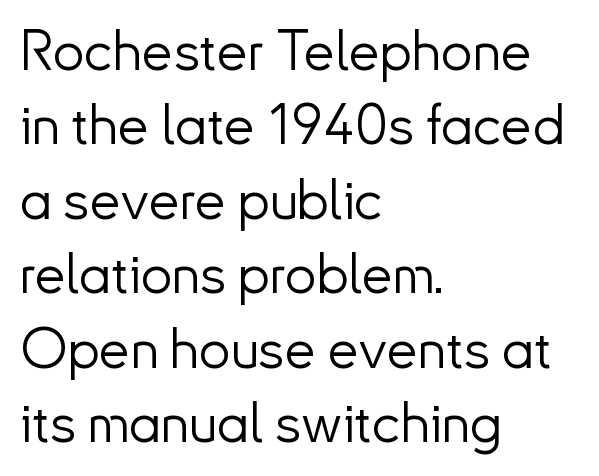
The image shows 56 px light sans-serif type, upright; set left-aligned, normal line spacing (1.33x), normal letter spacing, not underlined; low stroke contrast and a small x-height.
